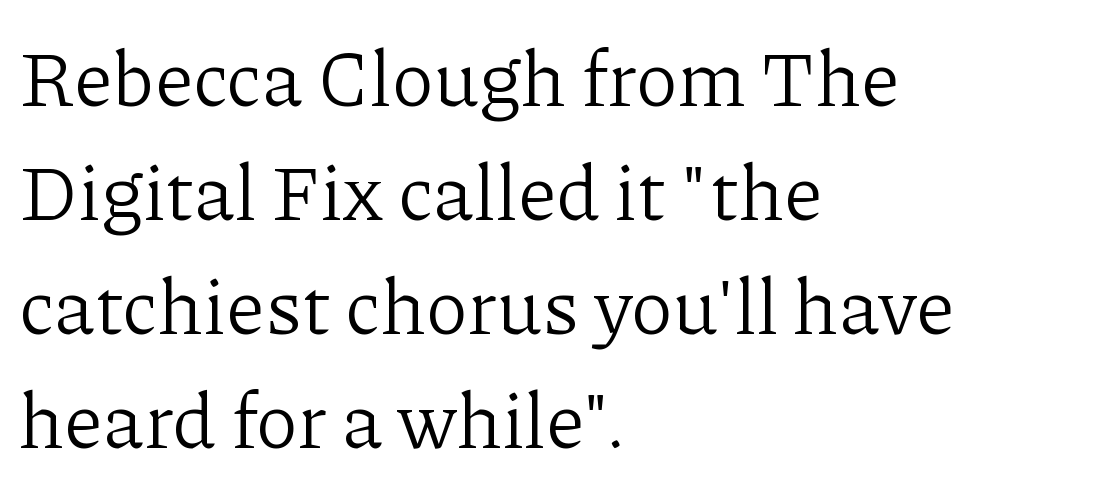
Standard letterfit; no display-style spreading of the glyphs. The font is comparable to plain body text, perhaps lighter. The letters advance in unequal steps, a hallmark of proportional type. Check under the words: just untouched page. In terms of letterform style, serifs are clearly present.
